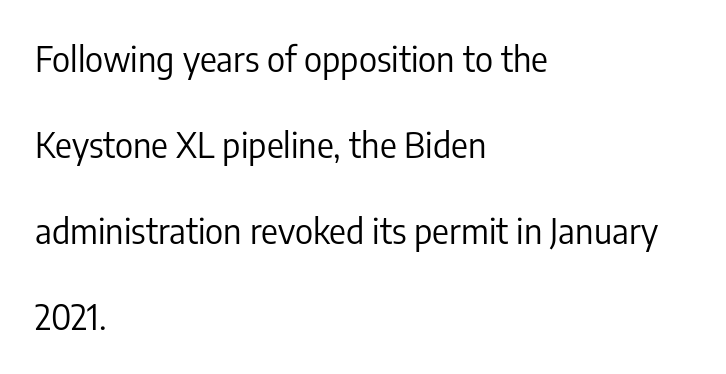
Q: Is the text bold? A: No.
Q: Is the text italic (slanted)? A: No, it is upright.
Q: Is the typeface a serif or a sans-serif typeface? A: Sans-serif.
Q: Is the text underlined? A: No.
Q: How is the paragraph aligned? A: Left-aligned.
Q: Is the spacing between letters normal or unusually wide? A: Normal.
Q: Is the spacing between lines tight, normal or loose? A: Loose.
Q: Width (condensed, normal, or wide)? A: Condensed.
Q: Stroke contrast? A: Low.
Q: x-height? A: Medium.
Q: Monospaced? A: No.
